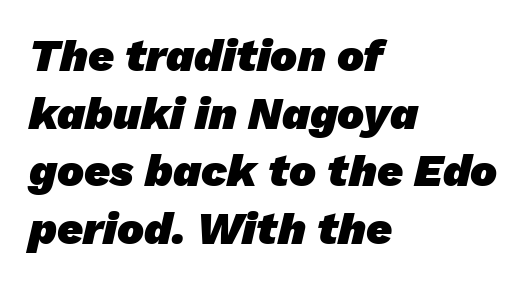
Q: Is the text bold? A: Yes.
Q: Is the typeface a serif or a sans-serif typeface? A: Sans-serif.
Q: Is the text underlined? A: No.
Q: How is the paragraph aligned? A: Left-aligned.
Q: Is the spacing between letters normal or unusually wide? A: Normal.
Q: Is the spacing between lines tight, normal or loose? A: Normal.
Q: Width (condensed, normal, or wide)? A: Normal.
Q: Stroke contrast? A: Low.
Q: x-height? A: Medium.
Q: Monospaced? A: No.
